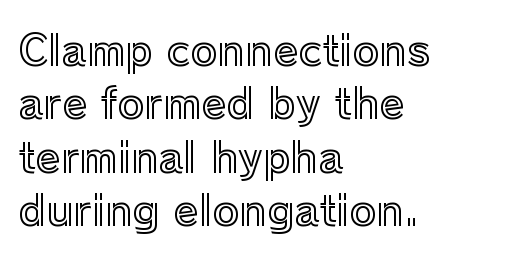
Q: Is the text italic (slanted)? A: No, it is upright.
Q: Is the text underlined? A: No.
Q: How is the paragraph aligned? A: Left-aligned.
Q: Is the spacing between letters normal or unusually wide? A: Normal.
Q: Is the spacing between lines tight, normal or loose? A: Normal.
Q: Width (condensed, normal, or wide)? A: Normal.
Q: x-height? A: Medium.
Q: Monospaced? A: No.
